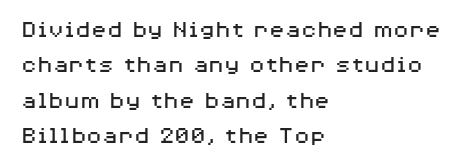
Vertically, the passage feels balanced, rows spaced as you'd expect. No italicization has been applied; the sample stays upright. A bare baseline throughout the passage. Think standard paragraph weight, or any step lighter than that.
